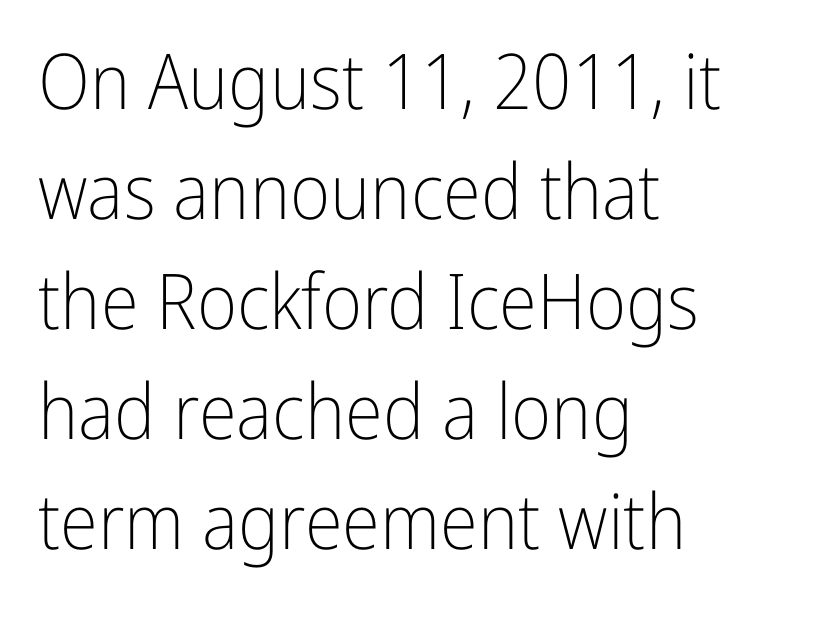
The weight tops out at a normal text grade. Examine the stroke ends and you'll find no serifs. No italicization has been applied; the sample stays upright. Check the space under the baseline: it is left empty.
